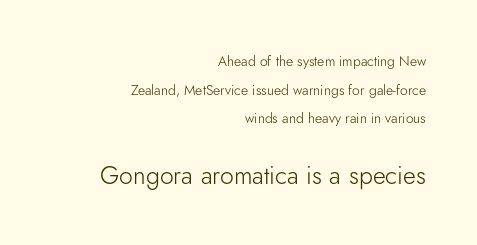
{"italic": "no", "bold": "no", "underline": "no", "align": "right", "line_spacing": "loose", "line_spacing_ratio": 2.04, "letter_spacing": "normal", "letter_spacing_em": 0.0, "larger_block": "second", "size_ratio": 1.79, "glyph_px": 25}
